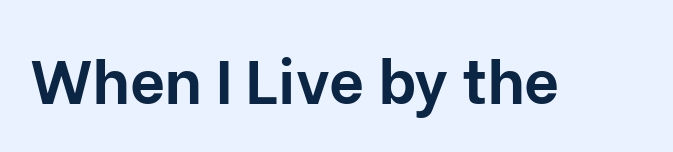
The image shows 61 px bold sans-serif type, upright; set normal letter spacing, not underlined; low stroke contrast and a medium x-height.
